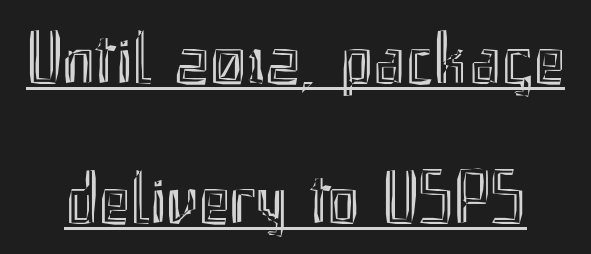
The image shows 75 px condensed type, upright; set line spacing 1.87x, normal letter spacing, underlined; a small x-height.
